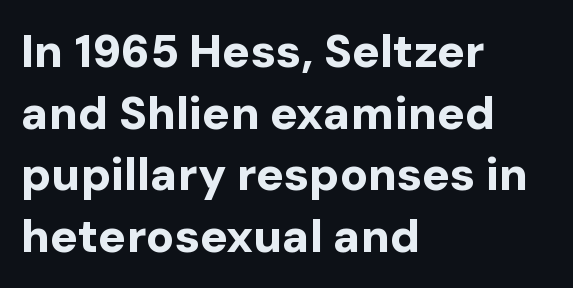
{"serif": "no", "italic": "no", "bold": "yes", "weight": "bold", "width": "normal", "stroke_contrast": "low", "x_height": "medium", "monospaced": "no", "underline": "no", "align": "left", "line_spacing": "normal", "line_spacing_ratio": 1.34, "letter_spacing": "normal", "letter_spacing_em": 0.0, "glyph_px": 46}
